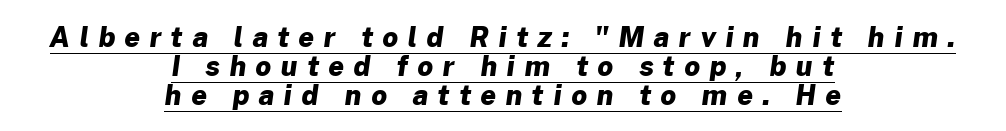
The tracking reads as deliberately expanded to a designer's eye. You can see a thin bar hugging the bottom of the glyphs. Leading: reduced. This rendering uses center alignment, leaving both contours irregular but symmetric.
